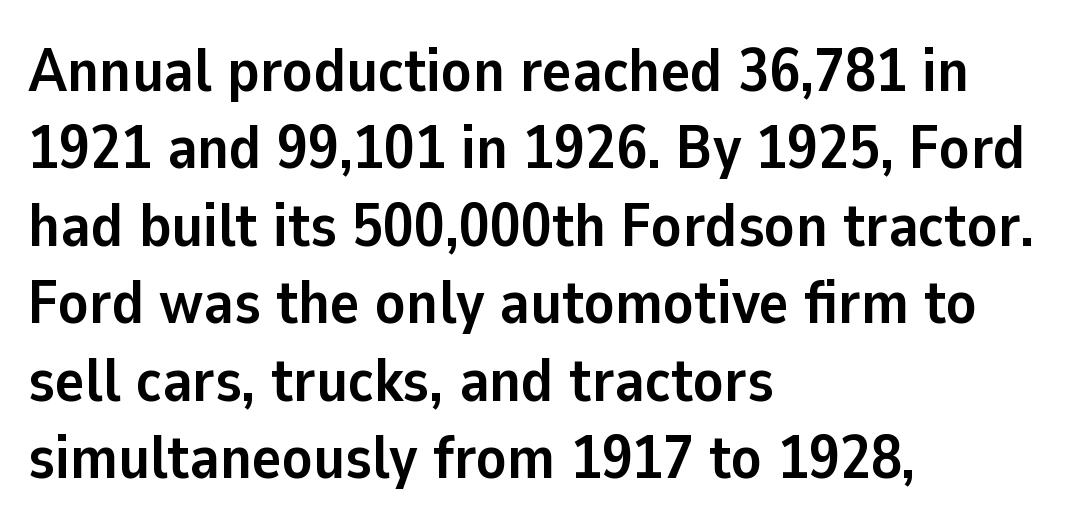
Q: Is the text bold? A: Yes.
Q: Is the text italic (slanted)? A: No, it is upright.
Q: Is the typeface a serif or a sans-serif typeface? A: Sans-serif.
Q: Is the text underlined? A: No.
Q: How is the paragraph aligned? A: Left-aligned.
Q: Is the spacing between letters normal or unusually wide? A: Normal.
Q: Is the spacing between lines tight, normal or loose? A: Normal.
Q: Width (condensed, normal, or wide)? A: Normal.
Q: Stroke contrast? A: Low.
Q: x-height? A: Medium.
Q: Monospaced? A: No.
